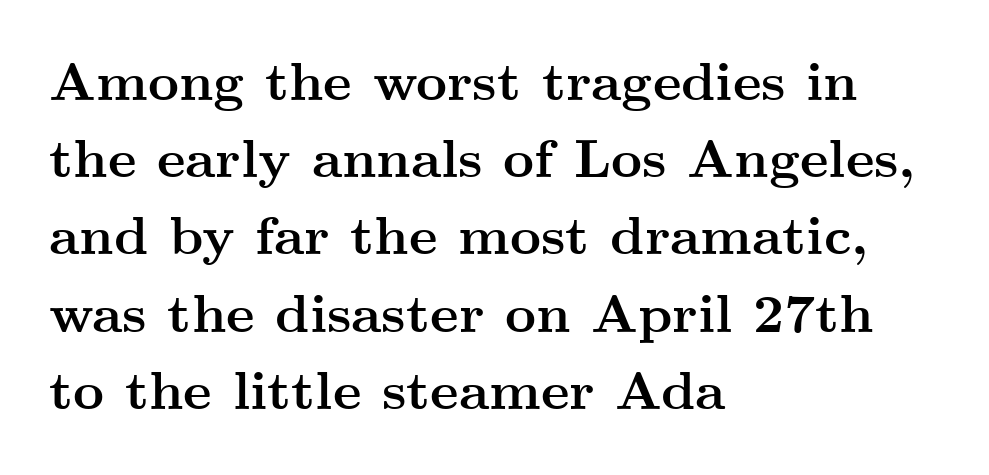
{"serif": "yes", "italic": "no", "bold": "yes", "weight": "semibold", "width": "wide", "stroke_contrast": "medium", "x_height": "small", "monospaced": "no", "underline": "no", "align": "left", "line_spacing": "normal", "line_spacing_ratio": 1.43, "letter_spacing": "normal", "letter_spacing_em": 0.0, "glyph_px": 54}
